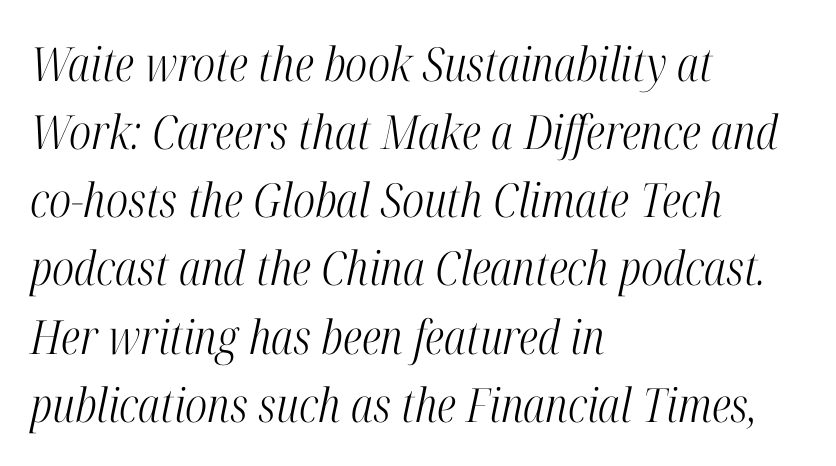
The image shows 47 px light, condensed serif type, italic (leaning right); set left-aligned, normal line spacing (1.45x), normal letter spacing, not underlined; high stroke contrast and a medium x-height.
